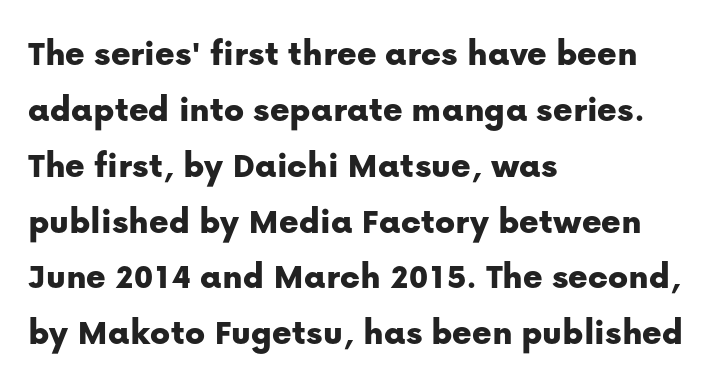
{"serif": "no", "italic": "no", "width": "normal", "stroke_contrast": "low", "x_height": "medium", "monospaced": "no", "underline": "no", "align": "left", "line_spacing": "normal", "line_spacing_ratio": 1.51, "letter_spacing": "normal", "letter_spacing_em": 0.0, "glyph_px": 37}
